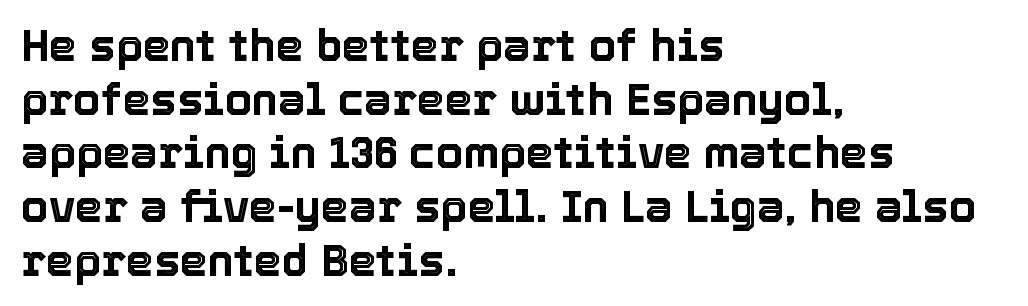
The image shows 44 px text type, upright; set left-aligned, line spacing 1.22x, normal letter spacing, not underlined; a medium x-height.
